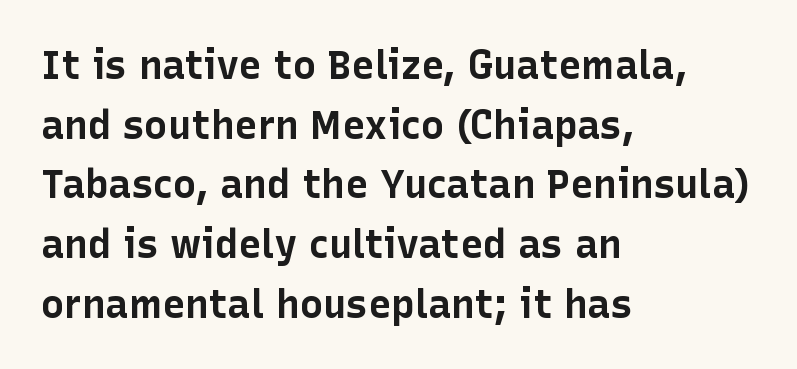
{"serif": "no", "italic": "no", "bold": "yes", "weight": "bold", "width": "normal", "stroke_contrast": "low", "x_height": "medium", "monospaced": "no", "underline": "no", "align": "left", "line_spacing": "normal", "line_spacing_ratio": 1.53, "letter_spacing": "normal", "letter_spacing_em": 0.0, "glyph_px": 39}
